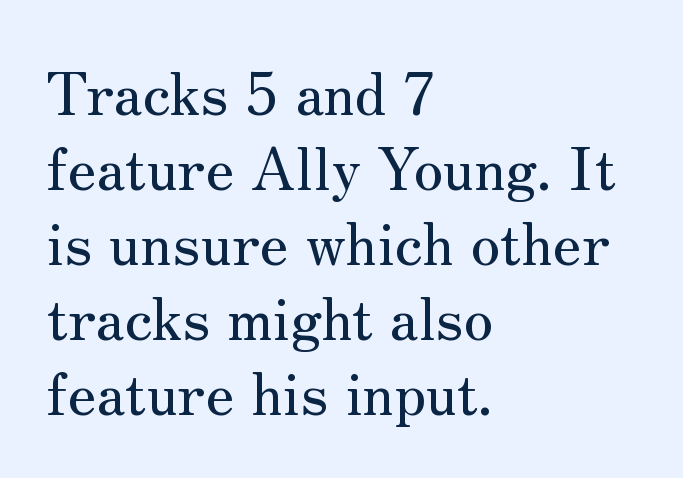
Font category for this specimen: serif. Line spacing here is normal. The specimen reads as upright at a glance. You could not count columns in this text — the font is proportionally spaced. The string is rendered with underlining switched off.
